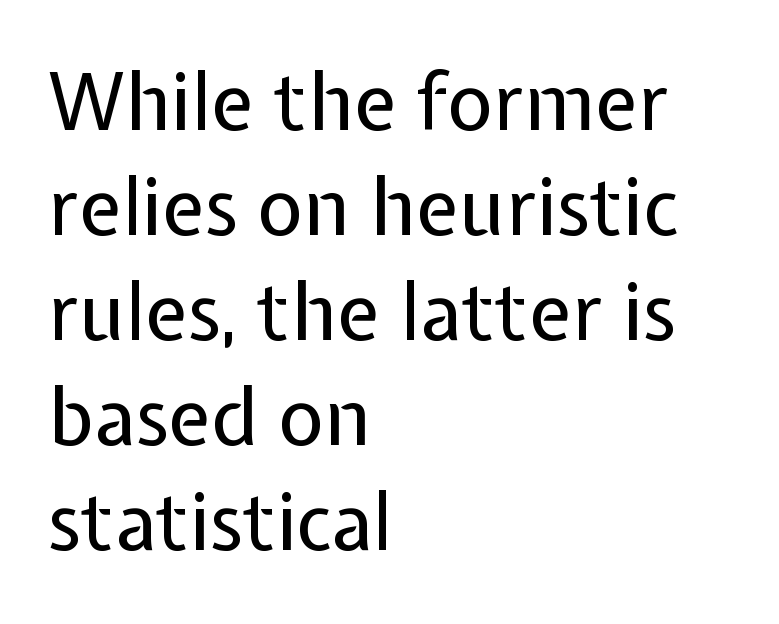
The image shows 79 px regular-weight sans-serif type, upright; set left-aligned, normal line spacing (1.33x), normal letter spacing, not underlined; low stroke contrast and a medium x-height.
